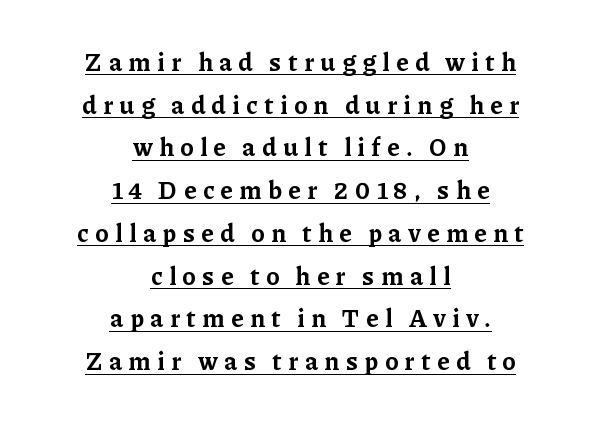
Emphasis by weight is at full strength: bold. Descenders here cross a horizontal rule under the line. The passage is arranged like a title page — every line centered. Nope, not italic — everything's standing straight. Compared with typical body copy, the letter spacing here is much looser.
